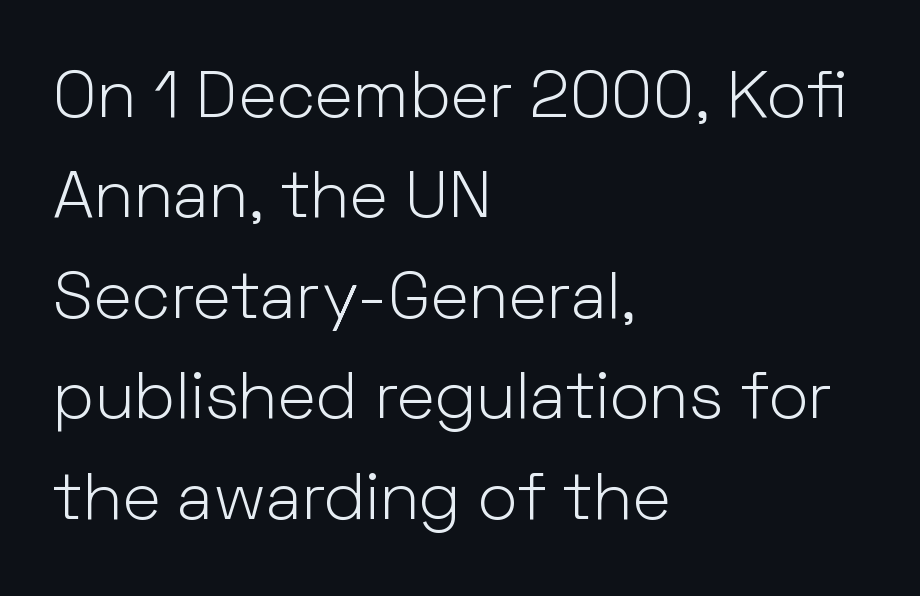
Look at the bottom of the vertical strokes: they stop flat, with no serifs. The weight would be labelled regular, book, light, or lighter still. Letter spacing: default. Upright lettering throughout.
